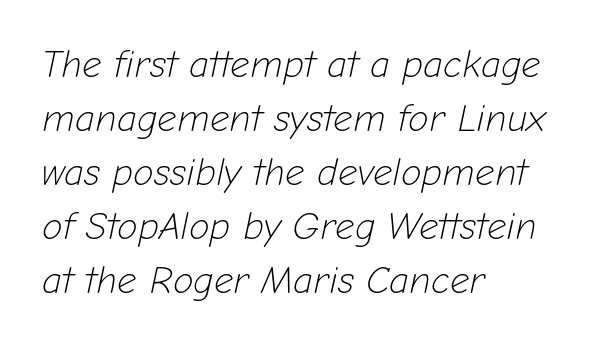
Q: Is the text bold? A: No.
Q: Is the text italic (slanted)? A: Yes, it leans right by about 12 degrees.
Q: Is the text underlined? A: No.
Q: How is the paragraph aligned? A: Left-aligned.
Q: Is the spacing between letters normal or unusually wide? A: Normal.
Q: Is the spacing between lines tight, normal or loose? A: Normal.
Q: Width (condensed, normal, or wide)? A: Normal.
Q: Stroke contrast? A: Low.
Q: x-height? A: Medium.
Q: Monospaced? A: No.
